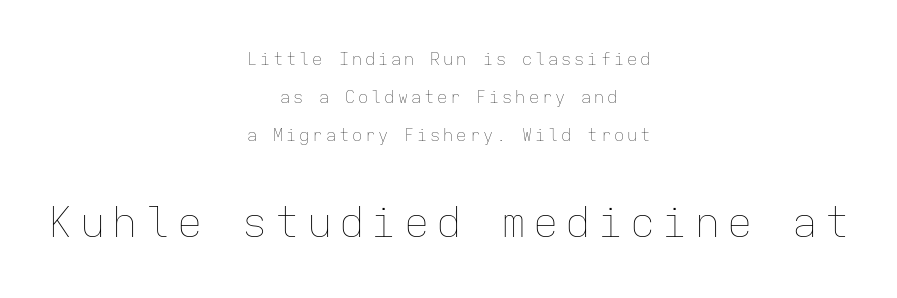
The lettering stays uniformly vertical, giving the passage a roman look. Regarding leading, the lines here are spaced well apart. A quiet, ordinary-to-light weight characterises the typeface. The composition opens small and finishes big. Is the block centered? Yes — each line is placed symmetrically about the middle. The strip under each line holds only bare page.
